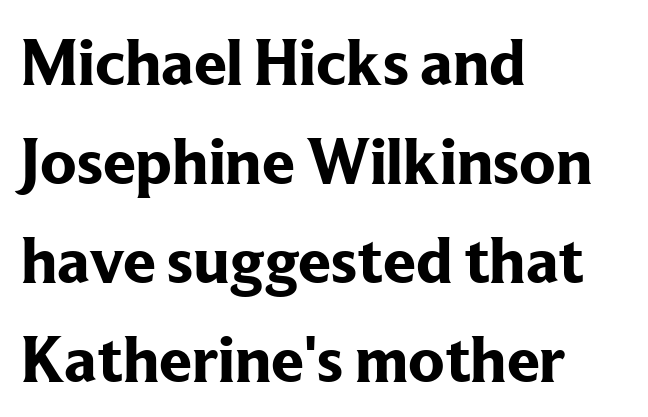
{"serif": "yes", "italic": "no", "bold": "yes", "weight": "bold", "width": "normal", "stroke_contrast": "low", "x_height": "medium", "monospaced": "no", "underline": "no", "align": "left", "line_spacing": "normal", "line_spacing_ratio": 1.5, "letter_spacing": "normal", "letter_spacing_em": 0.0, "glyph_px": 66}
